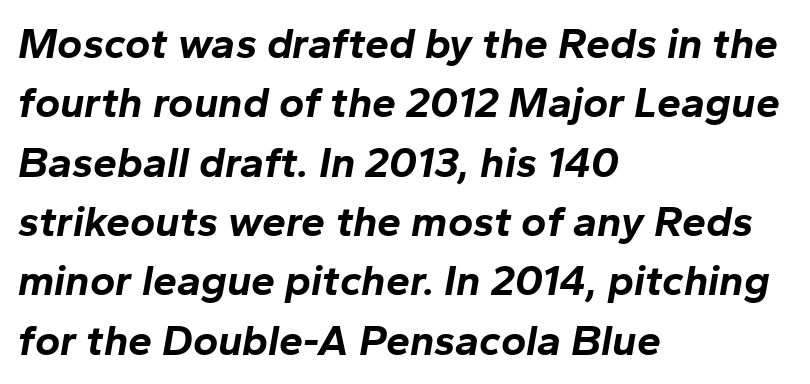
{"italic": "yes", "lean": "right", "slant_degrees": 10, "bold": "yes", "weight": "bold", "width": "normal", "stroke_contrast": "low", "x_height": "medium", "monospaced": "no", "underline": "no", "align": "left", "line_spacing": "normal", "line_spacing_ratio": 1.38, "letter_spacing": "normal", "letter_spacing_em": 0.0, "glyph_px": 43}
